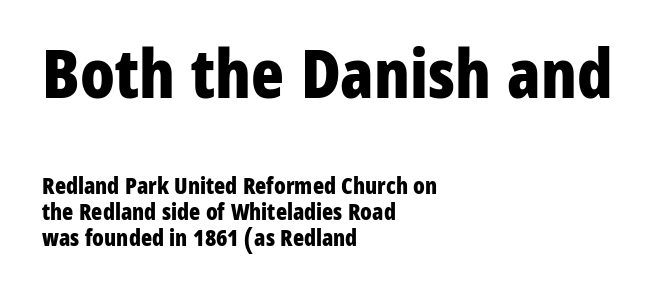
The image shows 68 px bold, condensed sans-serif type, upright; set left-aligned, tight line spacing (1.15x), normal letter spacing, not underlined; the first (top) block is 2.96x larger; low stroke contrast and a medium x-height.
